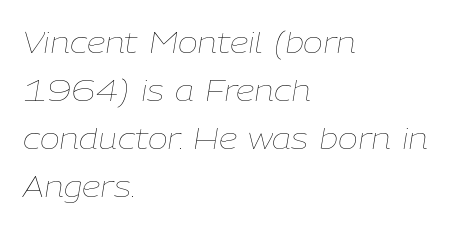
The image shows 30 px thin type, italic (leaning right); set left-aligned, normal line spacing (1.6x), normal letter spacing, not underlined; low stroke contrast and a medium x-height.
